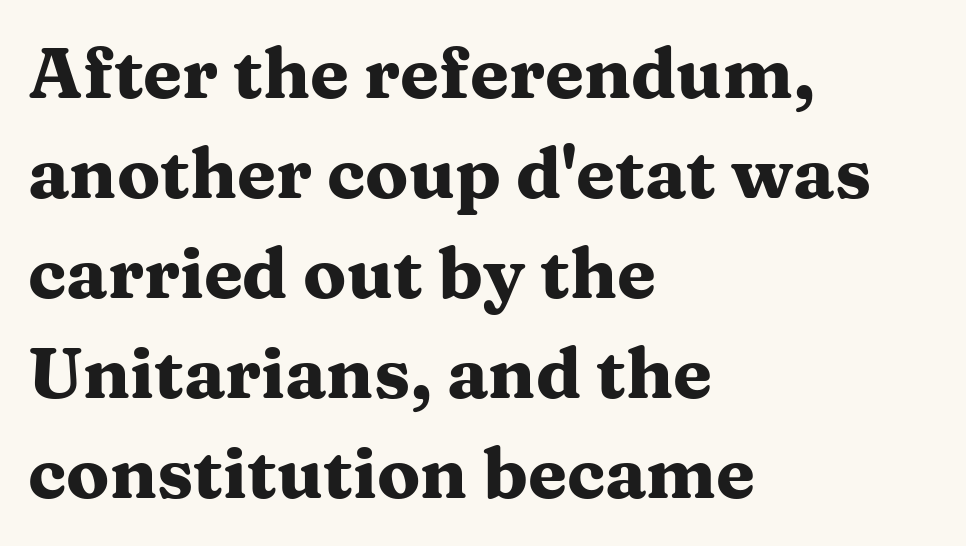
{"serif": "yes", "italic": "no", "bold": "yes", "weight": "heavy", "width": "wide", "stroke_contrast": "medium", "x_height": "medium", "monospaced": "no", "underline": "no", "align": "left", "line_spacing": "normal", "line_spacing_ratio": 1.41, "letter_spacing": "normal", "letter_spacing_em": 0.0, "glyph_px": 71}
